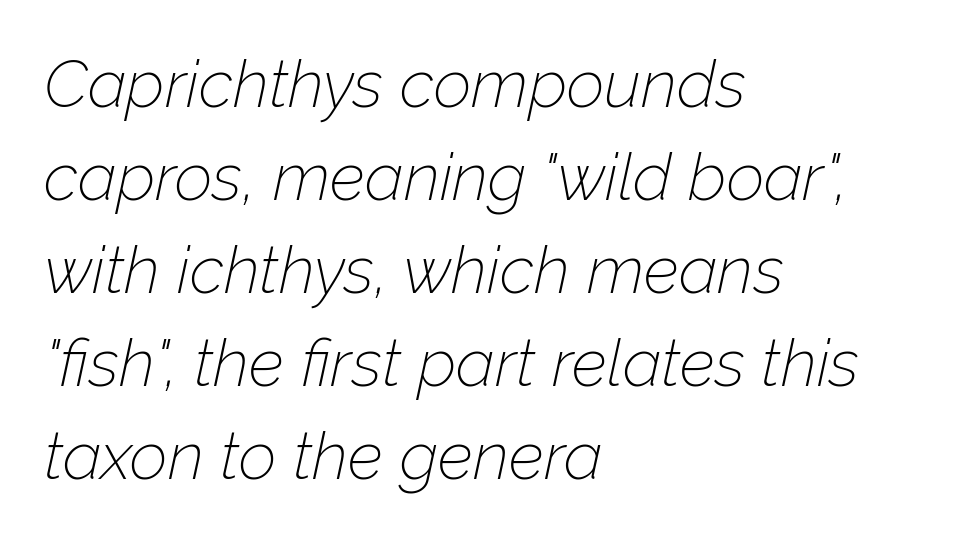
The image shows 66 px thin type, italic (leaning right); set left-aligned, normal line spacing (1.41x), normal letter spacing, not underlined; low stroke contrast and a medium x-height.
